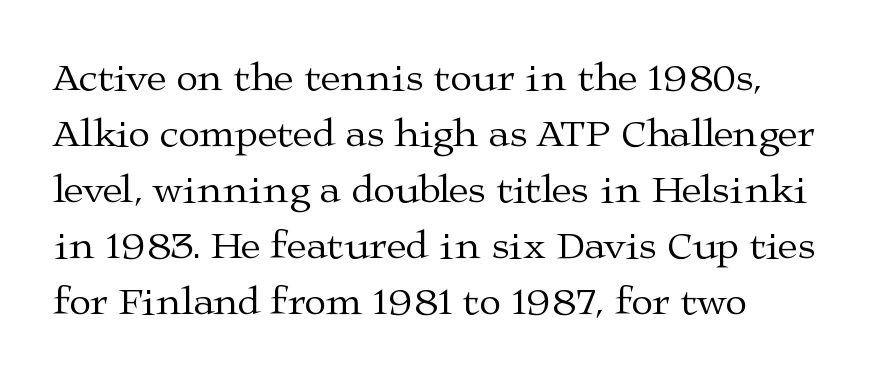
The image shows 40 px regular-weight, wide serif type, upright; set normal line spacing (1.4x), normal letter spacing, not underlined; medium stroke contrast and a medium x-height.
